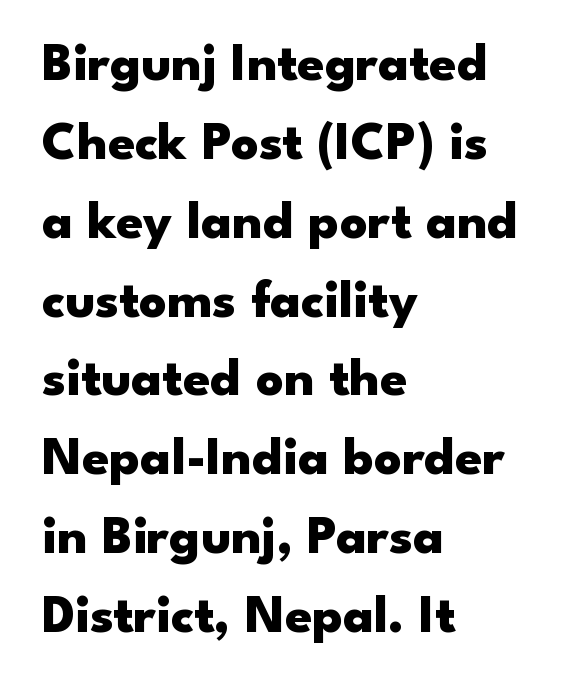
The image shows 54 px heavy, wide sans-serif type, upright; set left-aligned, normal line spacing (1.46x), normal letter spacing, not underlined; low stroke contrast and a small x-height.
